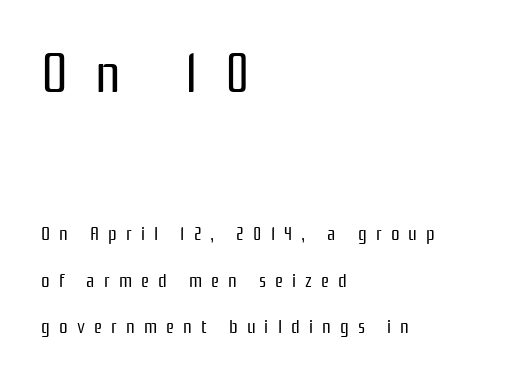
{"serif": "no", "italic": "no", "bold": "no", "weight": "regular", "width": "condensed", "stroke_contrast": "low", "x_height": "medium", "monospaced": "no", "underline": "no", "align": "left", "line_spacing": "loose", "line_spacing_ratio": 2.44, "letter_spacing": "wide", "letter_spacing_em": 0.48, "larger_block": "first", "size_ratio": 2.95, "glyph_px": 56}
